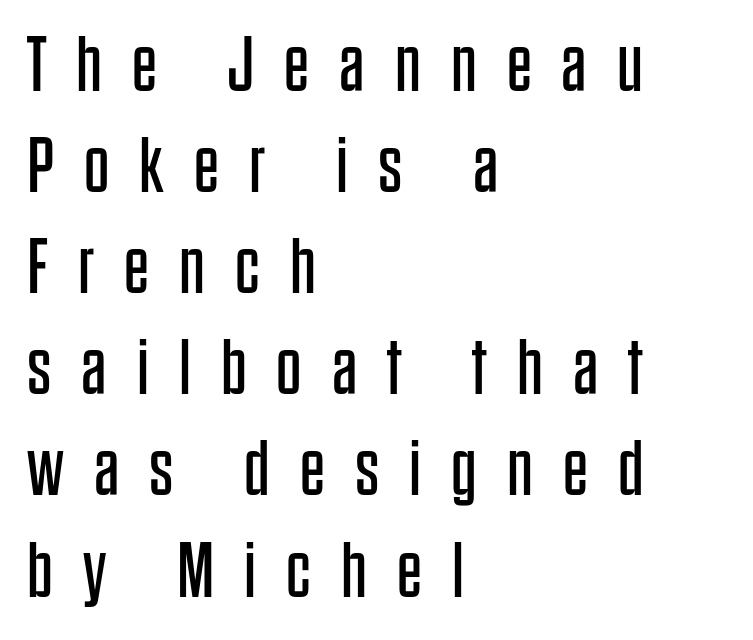
Q: Is the text bold? A: No.
Q: Is the text italic (slanted)? A: No, it is upright.
Q: Is the typeface a serif or a sans-serif typeface? A: Sans-serif.
Q: Is the text underlined? A: No.
Q: How is the paragraph aligned? A: Left-aligned.
Q: Is the spacing between letters normal or unusually wide? A: Unusually wide.
Q: Is the spacing between lines tight, normal or loose? A: Normal.
Q: Width (condensed, normal, or wide)? A: Condensed.
Q: Stroke contrast? A: Low.
Q: x-height? A: Large.
Q: Monospaced? A: No.
